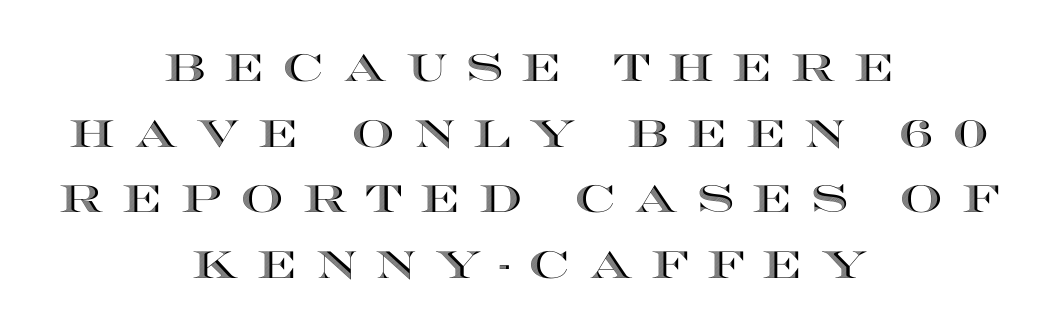
The image shows 38 px wide type, upright; set centered, line spacing 1.73x, unusually wide letter spacing (+0.49 em), not underlined; a large x-height.
